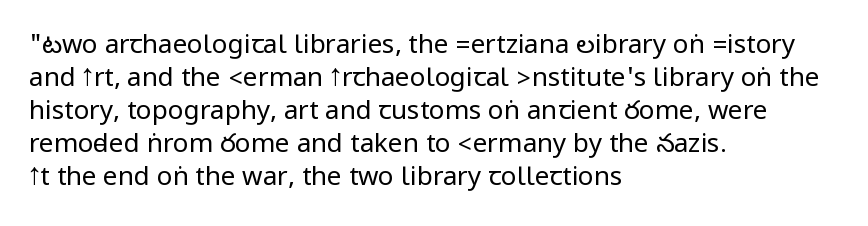
{"italic": "no", "bold": "no", "underline": "no", "align": "left", "line_spacing": "normal", "line_spacing_ratio": 1.27, "letter_spacing": "normal", "letter_spacing_em": 0.0, "glyph_px": 26}
